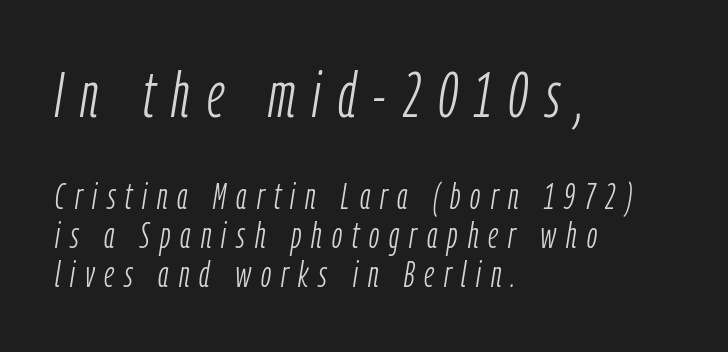
{"italic": "yes", "lean": "right", "slant_degrees": 9, "bold": "no", "weight": "light", "width": "condensed", "stroke_contrast": "low", "x_height": "medium", "monospaced": "no", "underline": "no", "align": "left", "line_spacing": "tight", "line_spacing_ratio": 1.05, "letter_spacing": "wide", "letter_spacing_em": 0.27, "larger_block": "first", "size_ratio": 1.73, "glyph_px": 64}
